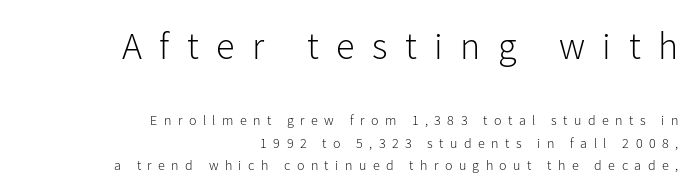
Horizontally, the lines are justified to the trailing edge only. Quick note: interline space is typical. The rendering uses natural spacing where letterforms have individual widths. The glyphs in this specimen are sans serif. If you drew a line through each stem, it would be perfectly vertical. The tracking reads as deliberately expanded to a designer's eye.
